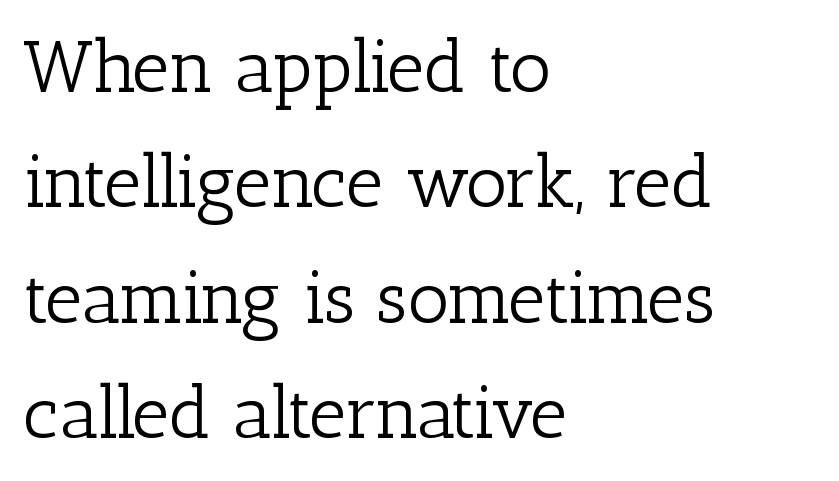
Q: Is the text bold? A: No.
Q: Is the text italic (slanted)? A: No, it is upright.
Q: Is the typeface a serif or a sans-serif typeface? A: Serif.
Q: Is the text underlined? A: No.
Q: How is the paragraph aligned? A: Left-aligned.
Q: Is the spacing between letters normal or unusually wide? A: Normal.
Q: Is the spacing between lines tight, normal or loose? A: Normal.
Q: Width (condensed, normal, or wide)? A: Normal.
Q: Stroke contrast? A: Low.
Q: x-height? A: Medium.
Q: Monospaced? A: No.
